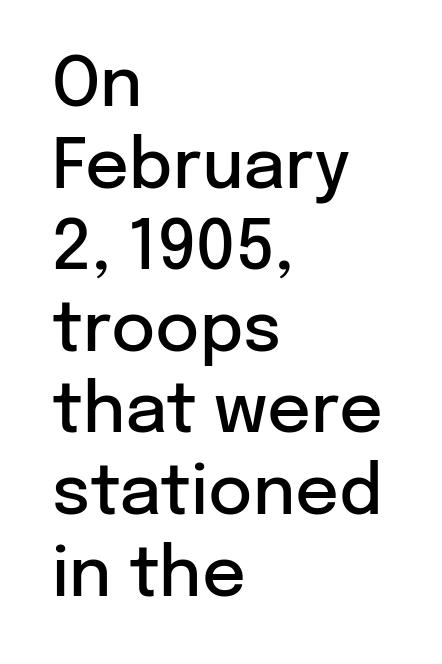
Reading down the block, your eye returns to a fixed left position each line. Underline: absent. I'd call this a sans setting — the letters go barefoot. The type is set solid horizontally, with unmodified tracking. Is there any slant? The stems are plumb. Stems and bowls a touch heavier than normal — semibold.
